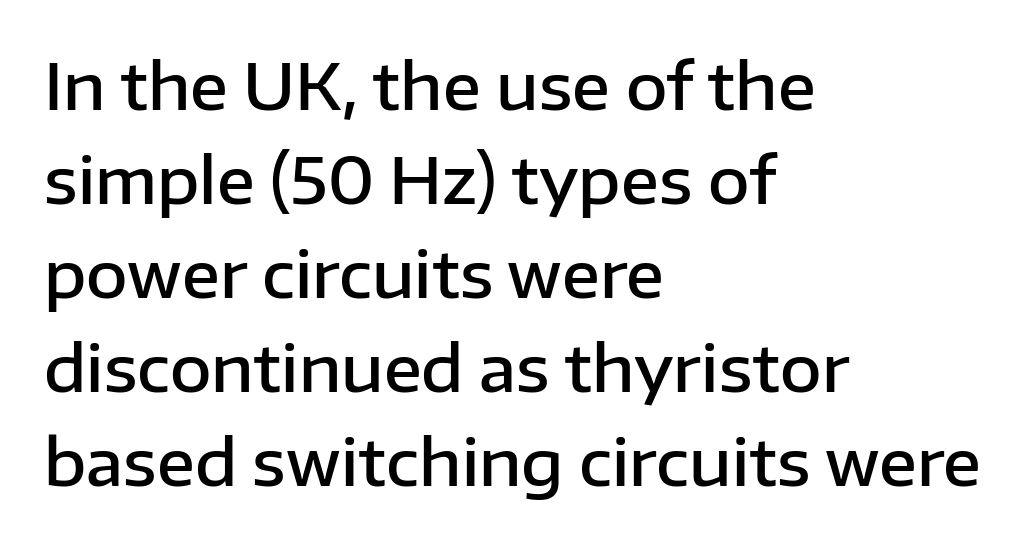
{"serif": "no", "italic": "no", "bold": "semi", "weight": "semibold", "width": "normal", "stroke_contrast": "low", "x_height": "medium", "monospaced": "no", "underline": "no", "align": "left", "line_spacing": "normal", "line_spacing_ratio": 1.47, "letter_spacing": "normal", "letter_spacing_em": 0.0, "glyph_px": 64}
